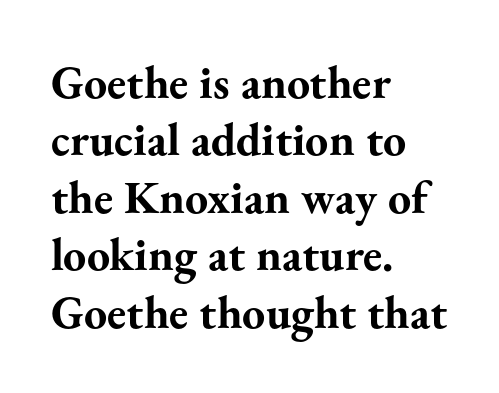
Q: Is the text bold? A: Yes.
Q: Is the text italic (slanted)? A: No, it is upright.
Q: Is the typeface a serif or a sans-serif typeface? A: Serif.
Q: Is the text underlined? A: No.
Q: How is the paragraph aligned? A: Left-aligned.
Q: Is the spacing between letters normal or unusually wide? A: Normal.
Q: Is the spacing between lines tight, normal or loose? A: Normal.
Q: Width (condensed, normal, or wide)? A: Normal.
Q: Stroke contrast? A: Medium.
Q: x-height? A: Small.
Q: Monospaced? A: No.
